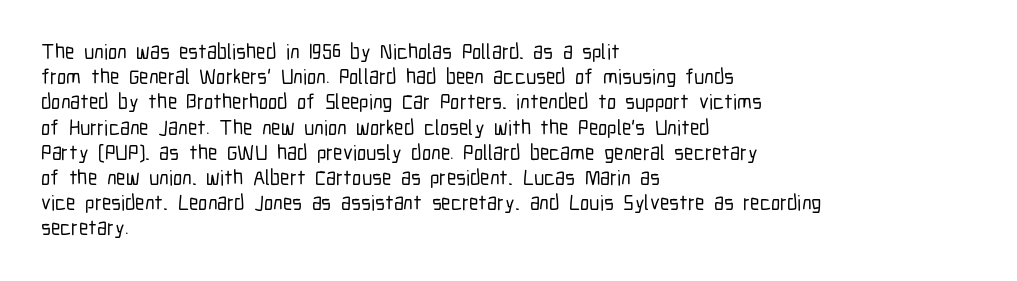
Posture: straight, roman, zero tilt. A clean baseline with only descenders dipping below it. Does the copy run flush right? No — it runs flush left. Tracking value appears to be zero — textbook default spacing.
